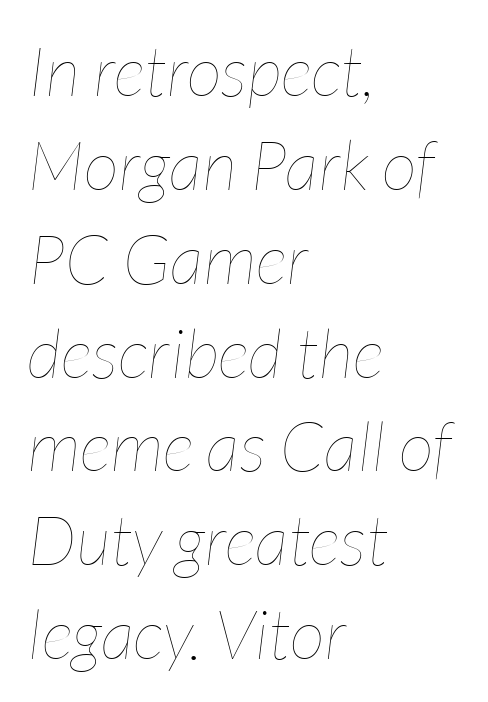
The letters look calm and open, with moderate or lighter stems. Leftover space on each line is placed entirely after the last word. Vertical spacing — default. An italicized treatment has been applied to the whole sample. Descender tails drop into unmarked territory.
